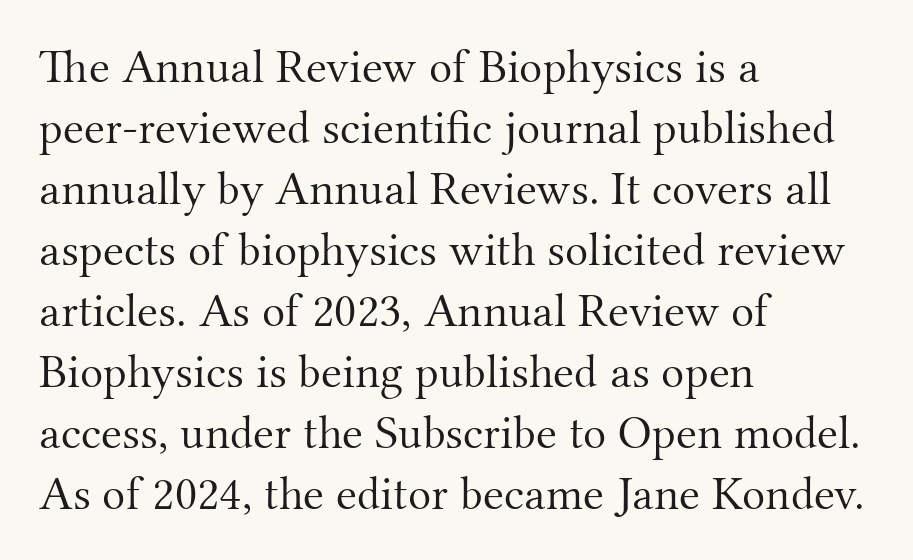
Q: Is the text bold? A: No.
Q: Is the text italic (slanted)? A: No, it is upright.
Q: Is the typeface a serif or a sans-serif typeface? A: Serif.
Q: Is the text underlined? A: No.
Q: How is the paragraph aligned? A: Left-aligned.
Q: Is the spacing between letters normal or unusually wide? A: Normal.
Q: Is the spacing between lines tight, normal or loose? A: Normal.
Q: Width (condensed, normal, or wide)? A: Normal.
Q: Stroke contrast? A: Medium.
Q: x-height? A: Small.
Q: Monospaced? A: No.
